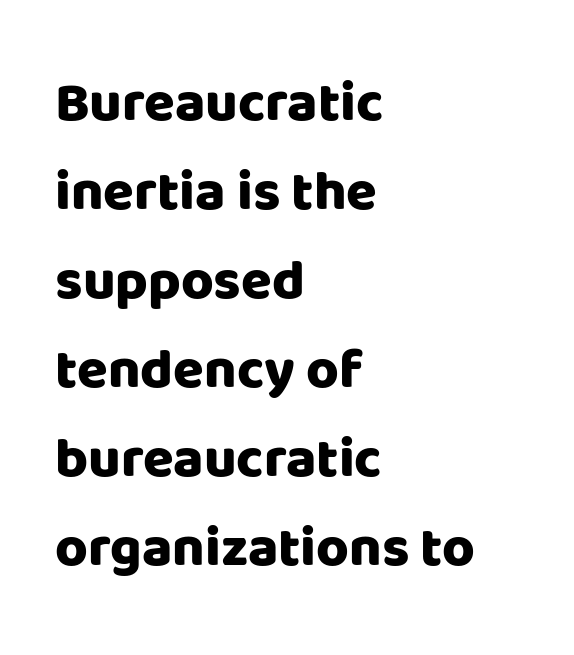
The image shows 56 px heavy sans-serif type, upright; set left-aligned, normal line spacing (1.59x), normal letter spacing, not underlined; low stroke contrast and a large x-height.
